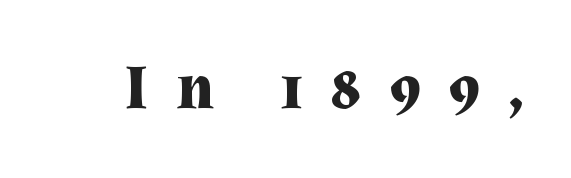
Q: Is the text bold? A: Yes.
Q: Is the text italic (slanted)? A: No, it is upright.
Q: Is the typeface a serif or a sans-serif typeface? A: Serif.
Q: Is the text underlined? A: No.
Q: Is the spacing between letters normal or unusually wide? A: Unusually wide.
Q: Width (condensed, normal, or wide)? A: Normal.
Q: Stroke contrast? A: Medium.
Q: x-height? A: Medium.
Q: Monospaced? A: No.
